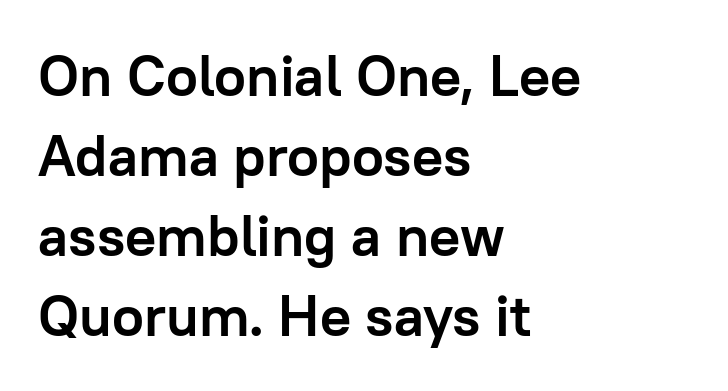
{"serif": "no", "italic": "no", "bold": "yes", "weight": "semibold", "width": "normal", "stroke_contrast": "low", "x_height": "medium", "monospaced": "no", "underline": "no", "align": "left", "line_spacing": "normal", "line_spacing_ratio": 1.38, "letter_spacing": "normal", "letter_spacing_em": 0.0, "glyph_px": 58}
